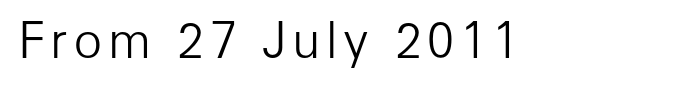
The image shows 48 px light sans-serif type, upright; set not underlined; low stroke contrast and a medium x-height.
